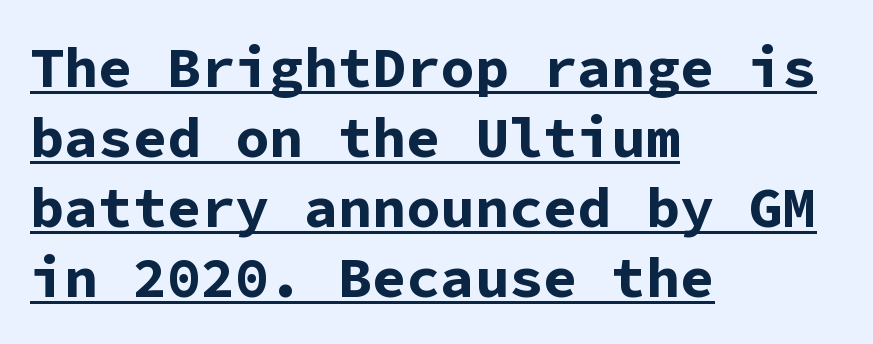
The image shows 57 px bold sans-serif type, upright, monospaced; set left-aligned, line spacing 1.23x, normal letter spacing, underlined; low stroke contrast and a medium x-height.
